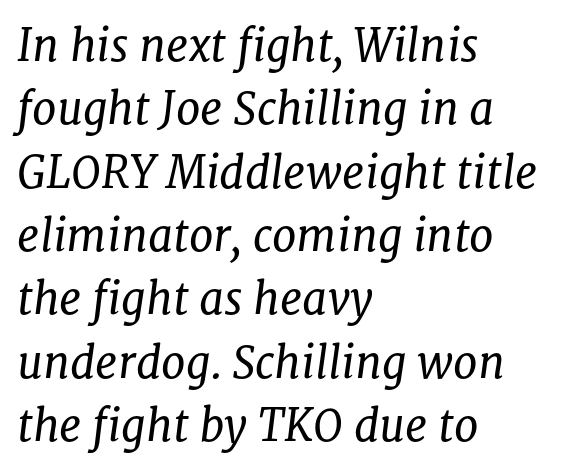
Reading down the block, your eye returns to a fixed left position each line. These lines keep a tight, regular rhythm from letter to letter. Decoration check: the copy has no underline. The weight would be labelled regular, book, light, or lighter still. Unlike a clean sans, this face finishes its strokes with serifs.
